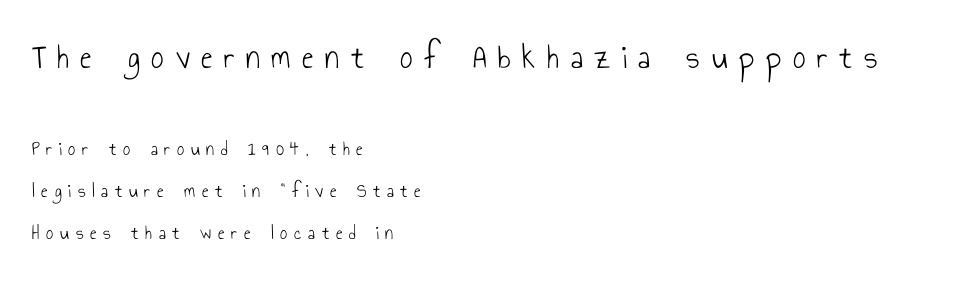
{"serif": "no", "italic": "no", "bold": "no", "weight": "light", "width": "condensed", "stroke_contrast": "low", "x_height": "small", "monospaced": "no", "underline": "no", "align": "left", "line_spacing": "loose", "line_spacing_ratio": 2.11, "letter_spacing": "wide", "letter_spacing_em": 0.33, "larger_block": "first", "size_ratio": 1.75, "glyph_px": 35}
